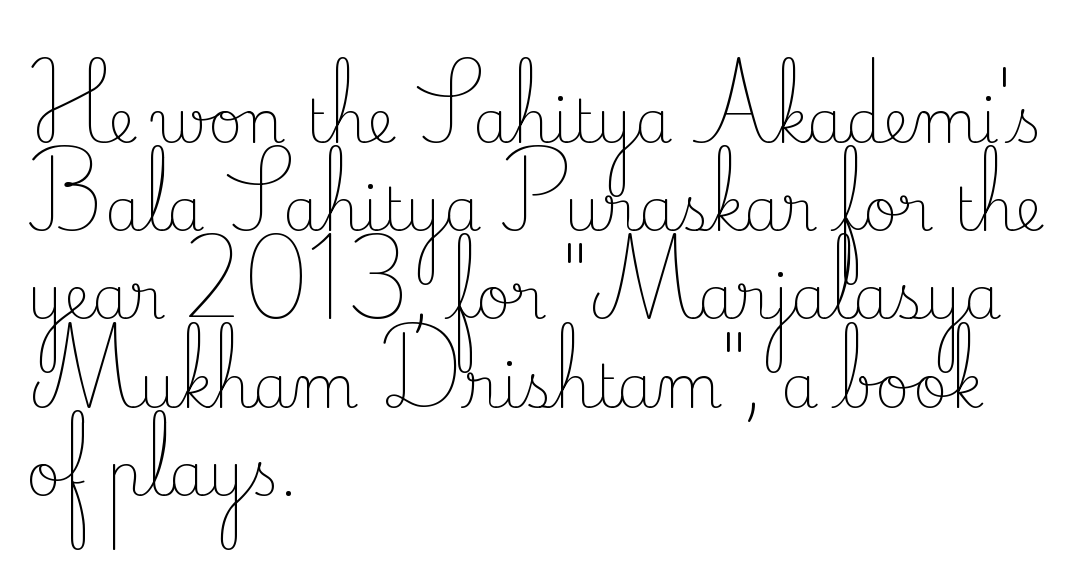
{"serif": "yes", "italic": "no", "bold": "no", "weight": "light", "width": "normal", "stroke_contrast": "low", "x_height": "small", "monospaced": "no", "underline": "no", "align": "left", "line_spacing": "normal", "line_spacing_ratio": 1.47, "letter_spacing": "normal", "letter_spacing_em": 0.0, "glyph_px": 60}
